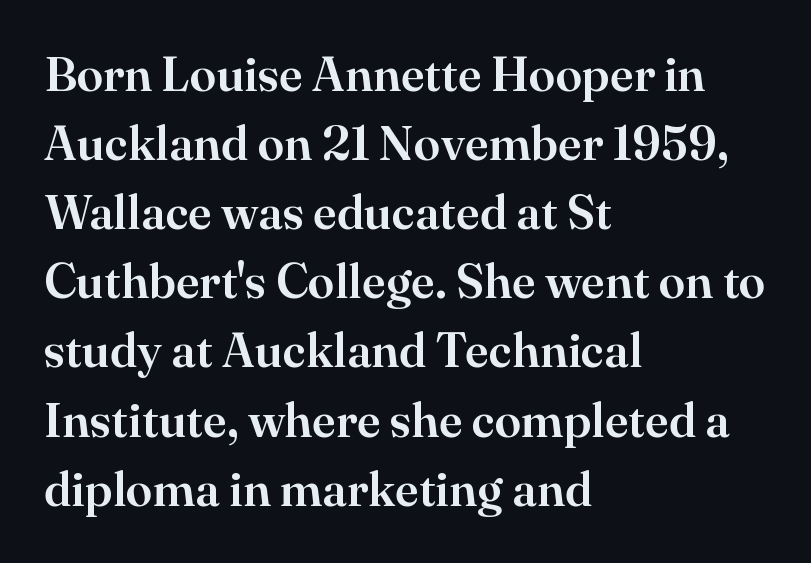
The lines in this sample share a left origin and differ only in where they stop. Short note: letters normally spaced. A normal amount of white space separates one row of letters from the next. The specimen omits any rule beneath the text block's lines.
